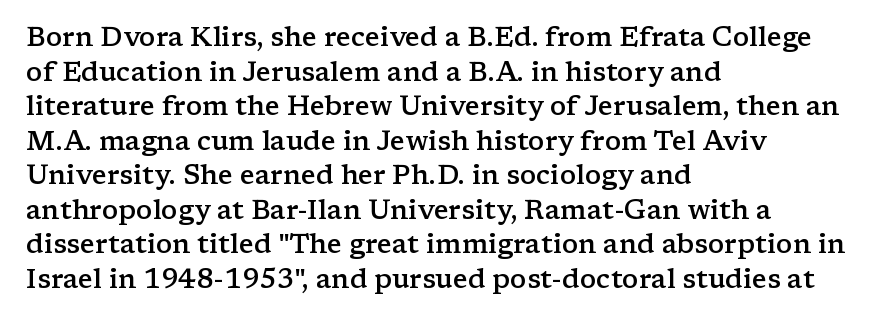
{"italic": "no", "bold": "semi", "underline": "no", "align": "left", "line_spacing": "normal", "line_spacing_ratio": 1.28, "letter_spacing": "normal", "letter_spacing_em": 0.0, "glyph_px": 27}
